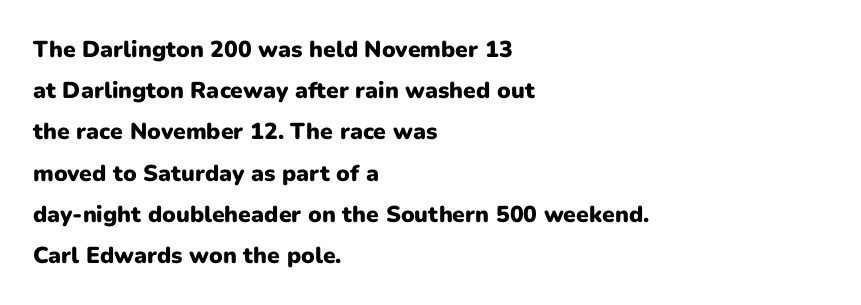
The image shows 23 px bold type, upright; set left-aligned, line spacing 1.79x, normal letter spacing, not underlined.
